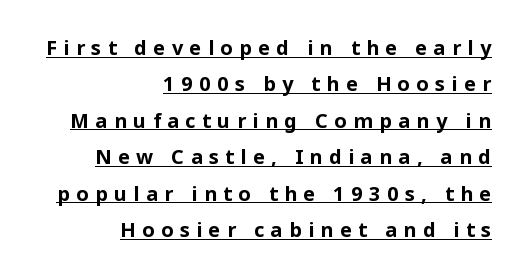
Q: Is the text bold? A: Yes.
Q: Is the text italic (slanted)? A: No, it is upright.
Q: Is the text underlined? A: Yes.
Q: How is the paragraph aligned? A: Right-aligned.
Q: Is the spacing between letters normal or unusually wide? A: Unusually wide.
